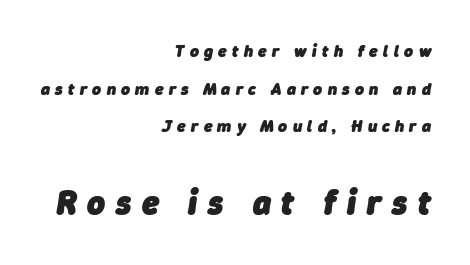
The image shows 34 px heavy type, italic (leaning right); set right-aligned, loose line spacing (2.22x), unusually wide letter spacing (+0.31 em), not underlined; the second (bottom) block is 2.0x larger; low stroke contrast and a medium x-height.
